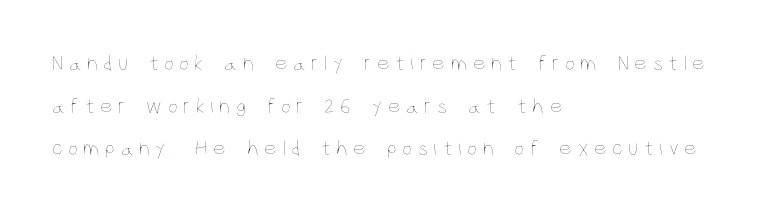
{"italic": "no", "bold": "no", "underline": "no", "align": "left", "line_spacing": "loose", "line_spacing_ratio": 1.94, "letter_spacing": "wide", "letter_spacing_em": 0.25, "glyph_px": 22}
